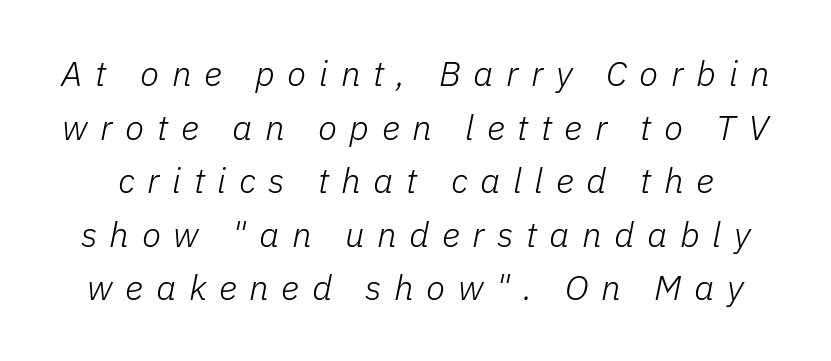
The image shows 35 px light type, italic (leaning right); set normal line spacing (1.53x), unusually wide letter spacing (+0.36 em), not underlined; low stroke contrast and a medium x-height.
